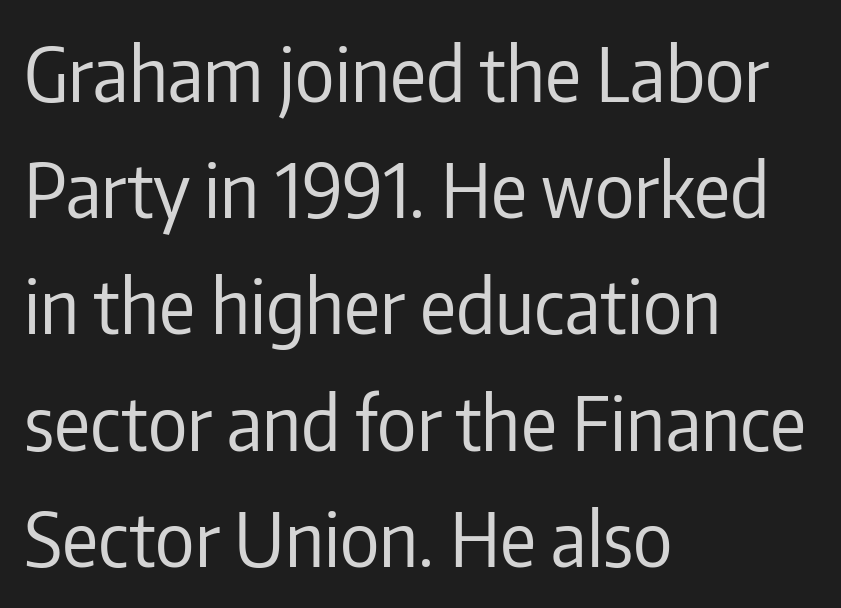
{"serif": "no", "italic": "no", "bold": "no", "weight": "regular", "width": "condensed", "stroke_contrast": "low", "x_height": "medium", "monospaced": "no", "underline": "no", "align": "left", "line_spacing": "normal", "line_spacing_ratio": 1.55, "letter_spacing": "normal", "letter_spacing_em": 0.0, "glyph_px": 75}
